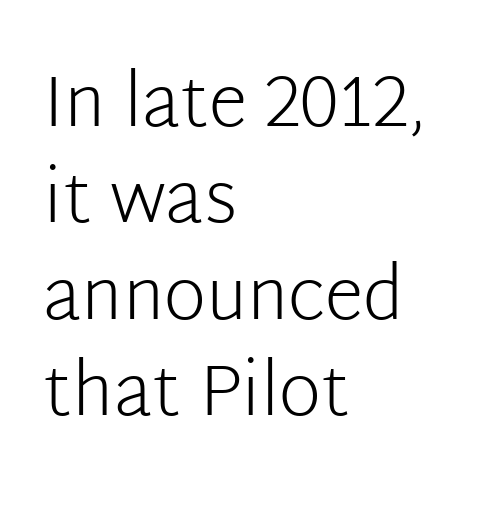
Note the varied advance widths — an 'i' is clearly narrower than an 'm'. Students, note that the glyphs here touch the page at normal intervals. Examine the stroke ends and you'll find no serifs. If you drew a line through each stem, it would be perfectly vertical. Beneath every word, the page is bare.
